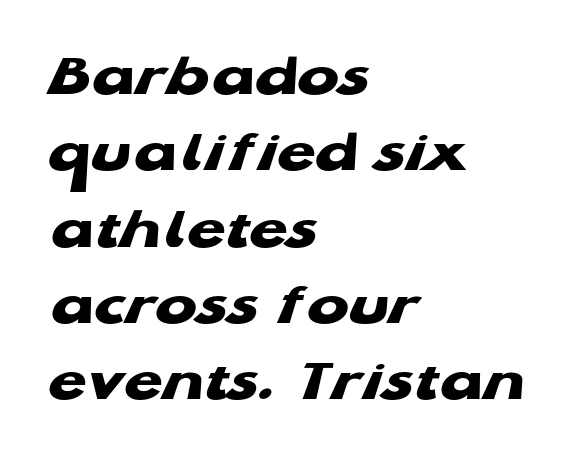
{"serif": "no", "bold": "yes", "weight": "heavy", "width": "wide", "stroke_contrast": "low", "x_height": "medium", "monospaced": "no", "underline": "no", "align": "left", "line_spacing_ratio": 1.23, "letter_spacing": "normal", "letter_spacing_em": 0.0, "glyph_px": 62}
